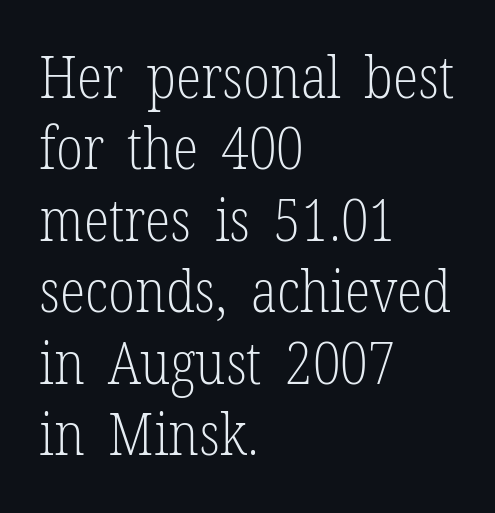
Q: Is the text bold? A: No.
Q: Is the text italic (slanted)? A: No, it is upright.
Q: Is the typeface a serif or a sans-serif typeface? A: Serif.
Q: Is the text underlined? A: No.
Q: How is the paragraph aligned? A: Left-aligned.
Q: Is the spacing between letters normal or unusually wide? A: Normal.
Q: Width (condensed, normal, or wide)? A: Condensed.
Q: Stroke contrast? A: Low.
Q: x-height? A: Medium.
Q: Monospaced? A: No.
